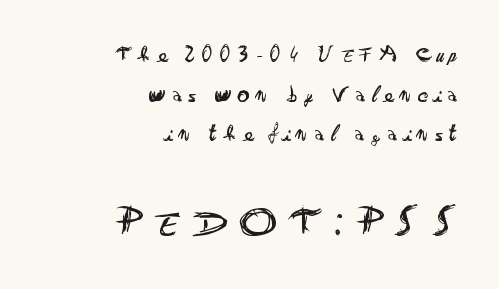
Q: Is the text bold? A: No.
Q: Is the text italic (slanted)? A: No, it is upright.
Q: Is the typeface a serif or a sans-serif typeface? A: Sans-serif.
Q: Is the text underlined? A: No.
Q: How is the paragraph aligned? A: Right-aligned.
Q: Is the spacing between letters normal or unusually wide? A: Unusually wide.
Q: Which block of text is set in a larger size, the first (top) or the second (bottom)? A: The second (bottom) one.
Q: Width (condensed, normal, or wide)? A: Wide.
Q: Stroke contrast? A: Low.
Q: x-height? A: Small.
Q: Monospaced? A: No.
